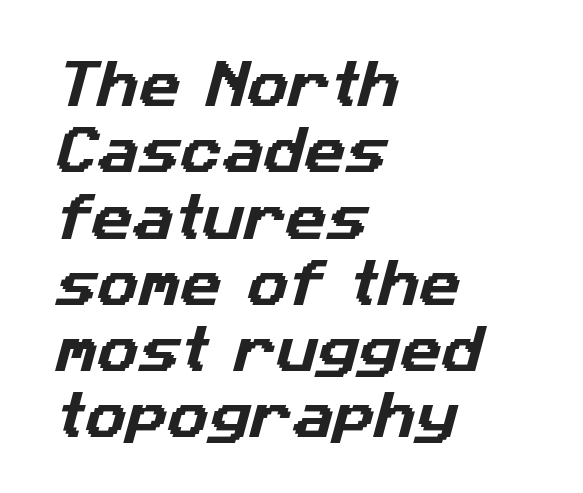
The image shows 51 px sans-serif type; set left-aligned, normal line spacing (1.3x), normal letter spacing, not underlined; low stroke contrast and a medium x-height.
